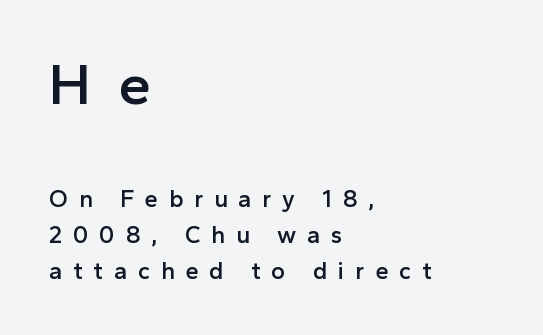
The line-height multiplier appears to be the usual default. What stands out about the letter spacing? Its width — letters are far apart. The passage shown is typed in a proportional face where columns would drift. Clear beneath every line of the passage.
